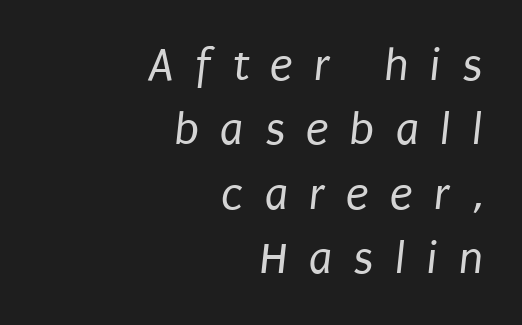
{"serif": "no", "bold": "no", "weight": "regular", "width": "condensed", "stroke_contrast": "low", "x_height": "large", "monospaced": "no", "underline": "no", "align": "right", "line_spacing": "normal", "line_spacing_ratio": 1.37, "letter_spacing": "wide", "letter_spacing_em": 0.45, "glyph_px": 47}
